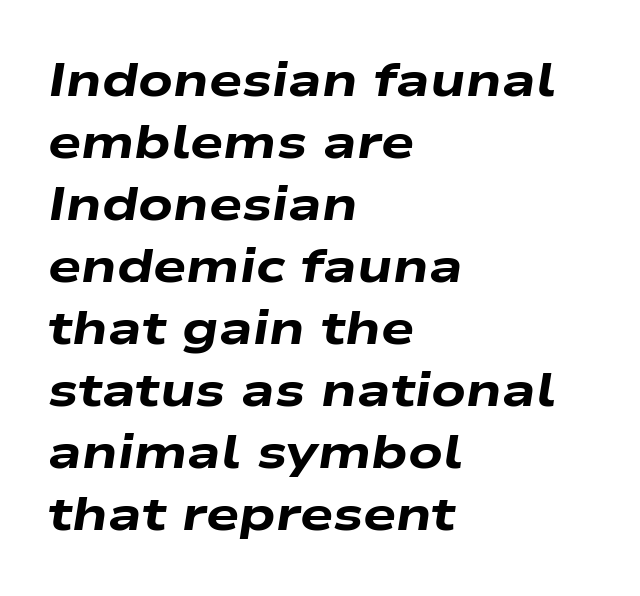
{"italic": "yes", "lean": "right", "slant_degrees": 9, "bold": "yes", "weight": "heavy", "width": "wide", "stroke_contrast": "low", "x_height": "medium", "monospaced": "no", "underline": "no", "align": "left", "line_spacing": "normal", "line_spacing_ratio": 1.32, "letter_spacing": "normal", "letter_spacing_em": 0.0, "glyph_px": 47}
